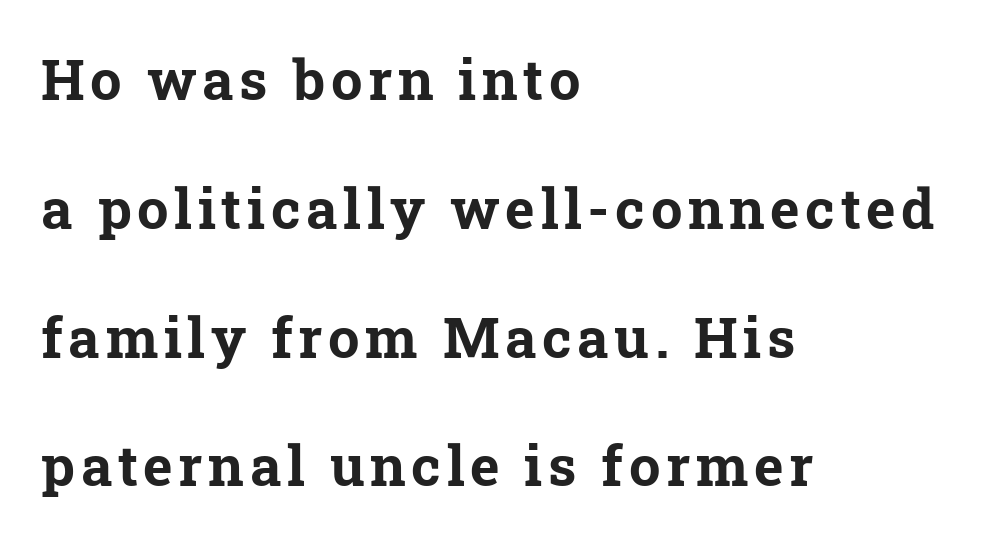
The image shows 56 px bold serif type; set left-aligned, loose line spacing (2.3x), not underlined; low stroke contrast and a medium x-height.
